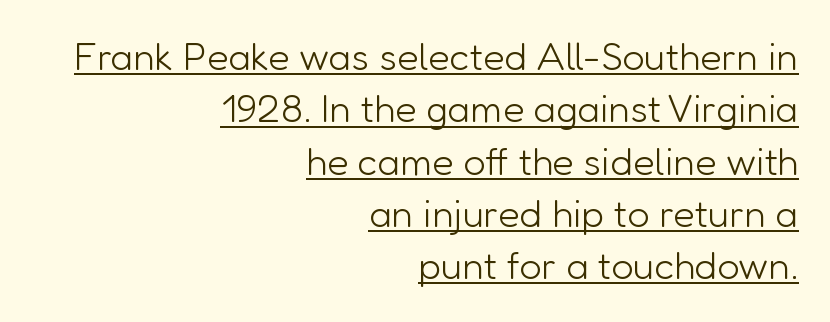
{"serif": "no", "italic": "no", "bold": "no", "weight": "light", "width": "normal", "stroke_contrast": "low", "x_height": "medium", "monospaced": "no", "underline": "yes", "align": "right", "line_spacing": "normal", "line_spacing_ratio": 1.34, "letter_spacing": "normal", "letter_spacing_em": 0.0, "glyph_px": 39}
